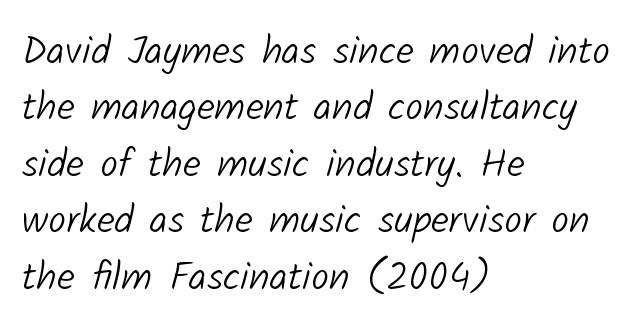
The image shows 40 px light sans-serif type; set left-aligned, normal line spacing (1.41x), normal letter spacing, not underlined; low stroke contrast and a medium x-height.
